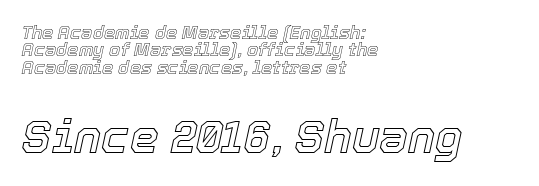
{"italic": "yes", "lean": "right", "slant_degrees": 12, "width": "normal", "x_height": "medium", "monospaced": "no", "underline": "no", "align": "left", "line_spacing": "tight", "line_spacing_ratio": 0.97, "letter_spacing": "normal", "letter_spacing_em": 0.0, "larger_block": "second", "size_ratio": 2.56, "glyph_px": 46}
